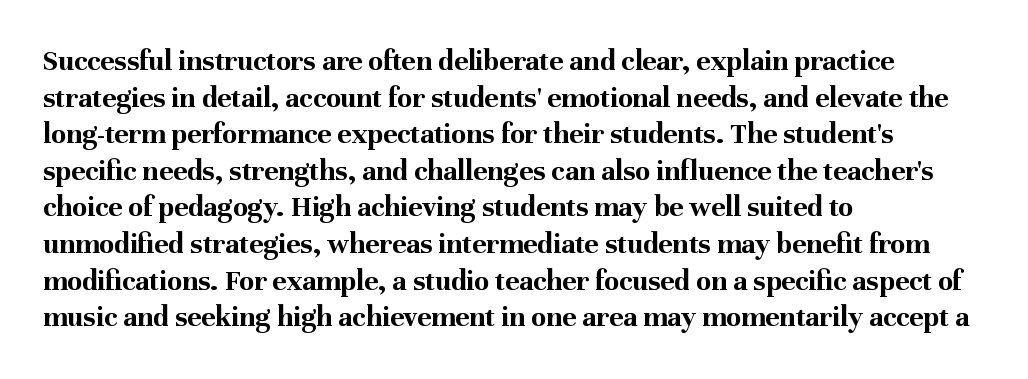
The image shows 30 px bold serif type, upright; set left-aligned, line spacing 1.22x, normal letter spacing, not underlined; medium stroke contrast and a medium x-height.
